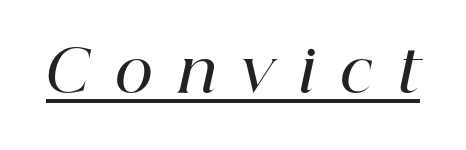
{"serif": "yes", "italic": "yes", "lean": "right", "slant_degrees": 12, "bold": "semi", "weight": "semibold", "width": "normal", "stroke_contrast": "high", "x_height": "medium", "monospaced": "no", "underline": "yes", "letter_spacing": "wide", "letter_spacing_em": 0.43, "glyph_px": 59}
